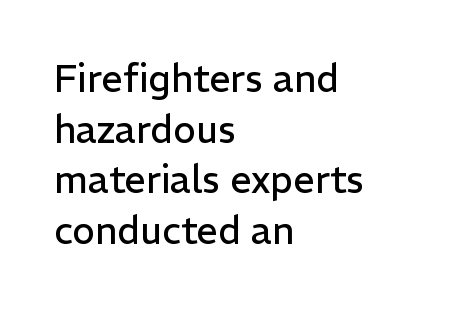
Q: Is the text bold? A: No.
Q: Is the text italic (slanted)? A: No, it is upright.
Q: Is the typeface a serif or a sans-serif typeface? A: Sans-serif.
Q: Is the text underlined? A: No.
Q: How is the paragraph aligned? A: Left-aligned.
Q: Is the spacing between letters normal or unusually wide? A: Normal.
Q: Is the spacing between lines tight, normal or loose? A: Normal.
Q: Width (condensed, normal, or wide)? A: Normal.
Q: Stroke contrast? A: Low.
Q: x-height? A: Medium.
Q: Monospaced? A: No.
